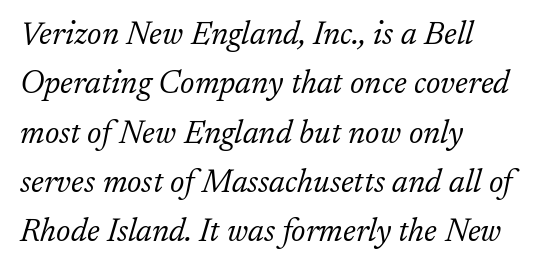
Underlining? Definitely not there. This block has exactly the height ordinary leading produces. This is not heavy type; no bold has been used. The ragged edge is on the right, which tells us the setting is flush left.
